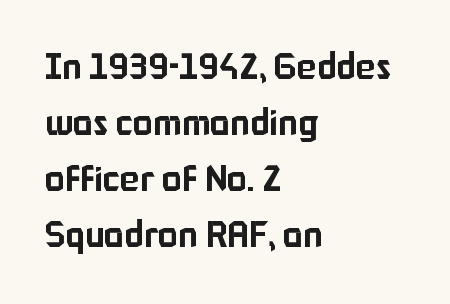
Q: Is the text italic (slanted)? A: No, it is upright.
Q: Is the typeface a serif or a sans-serif typeface? A: Sans-serif.
Q: Is the text underlined? A: No.
Q: How is the paragraph aligned? A: Left-aligned.
Q: Is the spacing between letters normal or unusually wide? A: Normal.
Q: Is the spacing between lines tight, normal or loose? A: Normal.
Q: Width (condensed, normal, or wide)? A: Normal.
Q: Stroke contrast? A: Low.
Q: x-height? A: Medium.
Q: Monospaced? A: No.
